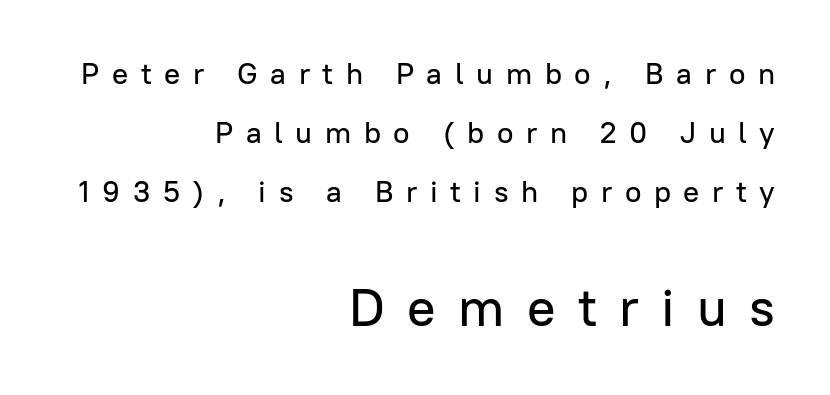
The image shows 53 px sans-serif type, upright; set right-aligned, loose line spacing (1.97x), unusually wide letter spacing (+0.42 em), not underlined; the second (bottom) block is 1.77x larger; low stroke contrast and a medium x-height.
